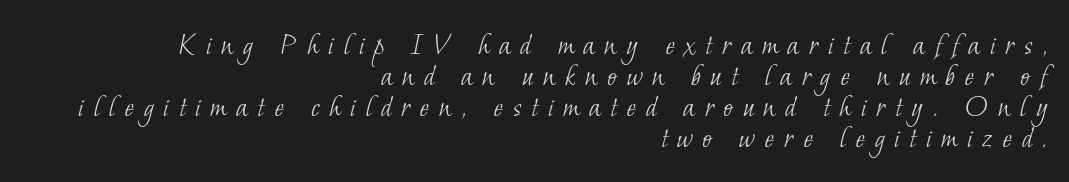
The image shows 32 px light serif type; set right-aligned, tight line spacing (0.97x), unusually wide letter spacing (+0.3 em), not underlined; low stroke contrast and a small x-height.
